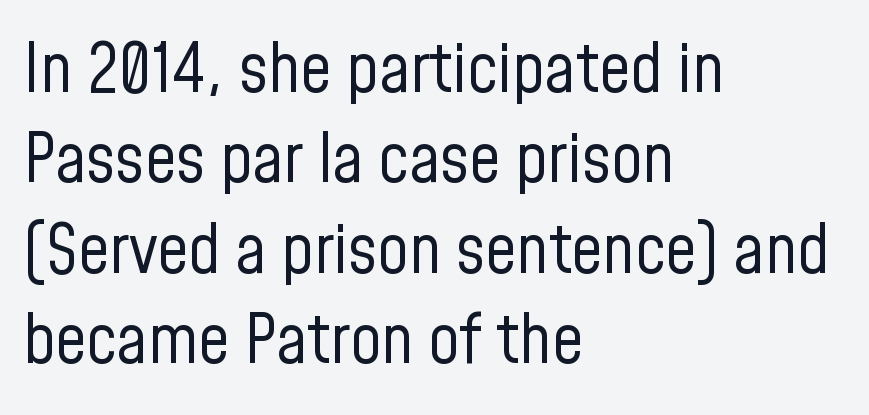
Q: Is the text bold? A: No.
Q: Is the text italic (slanted)? A: No, it is upright.
Q: Is the typeface a serif or a sans-serif typeface? A: Sans-serif.
Q: Is the text underlined? A: No.
Q: How is the paragraph aligned? A: Left-aligned.
Q: Is the spacing between letters normal or unusually wide? A: Normal.
Q: Is the spacing between lines tight, normal or loose? A: Normal.
Q: Width (condensed, normal, or wide)? A: Condensed.
Q: Stroke contrast? A: Low.
Q: x-height? A: Medium.
Q: Monospaced? A: No.
